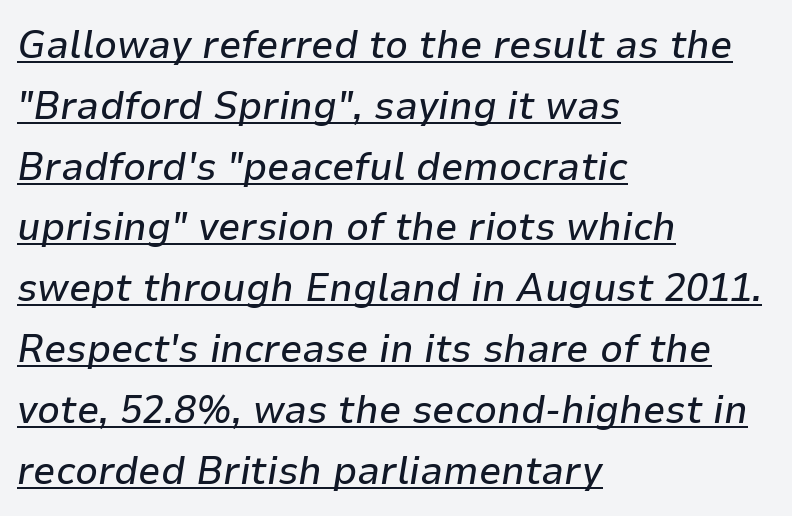
The image shows 40 px text type, italic (leaning right); set left-aligned, normal line spacing (1.52x), normal letter spacing, underlined; low stroke contrast and a medium x-height.
